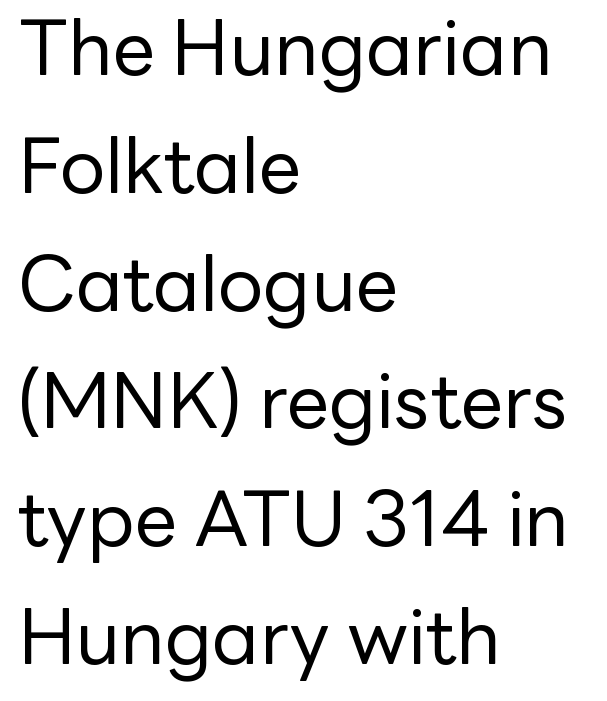
Q: Is the text bold? A: No.
Q: Is the text italic (slanted)? A: No, it is upright.
Q: Is the typeface a serif or a sans-serif typeface? A: Sans-serif.
Q: Is the text underlined? A: No.
Q: How is the paragraph aligned? A: Left-aligned.
Q: Is the spacing between letters normal or unusually wide? A: Normal.
Q: Is the spacing between lines tight, normal or loose? A: Normal.
Q: Width (condensed, normal, or wide)? A: Normal.
Q: Stroke contrast? A: Low.
Q: x-height? A: Medium.
Q: Monospaced? A: No.
